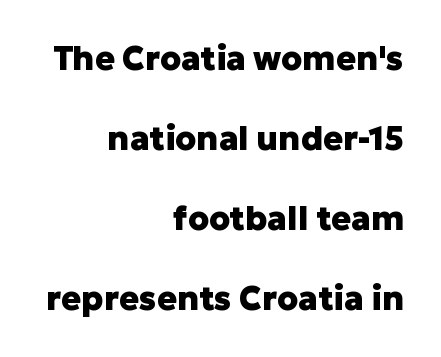
Q: Is the text bold? A: Yes.
Q: Is the text italic (slanted)? A: No, it is upright.
Q: Is the typeface a serif or a sans-serif typeface? A: Sans-serif.
Q: Is the text underlined? A: No.
Q: How is the paragraph aligned? A: Right-aligned.
Q: Is the spacing between letters normal or unusually wide? A: Normal.
Q: Is the spacing between lines tight, normal or loose? A: Loose.
Q: Width (condensed, normal, or wide)? A: Normal.
Q: Stroke contrast? A: Low.
Q: x-height? A: Medium.
Q: Monospaced? A: No.
